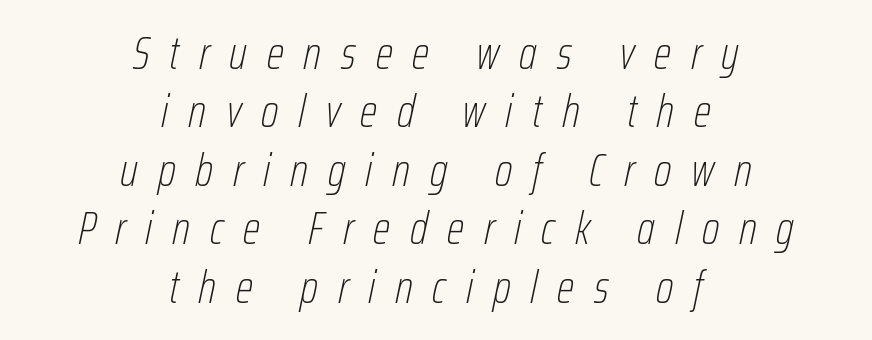
Q: Is the text bold? A: No.
Q: Is the text italic (slanted)? A: Yes, it leans right by about 12 degrees.
Q: Is the text underlined? A: No.
Q: How is the paragraph aligned? A: Centered.
Q: Is the spacing between letters normal or unusually wide? A: Unusually wide.
Q: Is the spacing between lines tight, normal or loose? A: Normal.
Q: Width (condensed, normal, or wide)? A: Condensed.
Q: Stroke contrast? A: Low.
Q: x-height? A: Medium.
Q: Monospaced? A: No.
